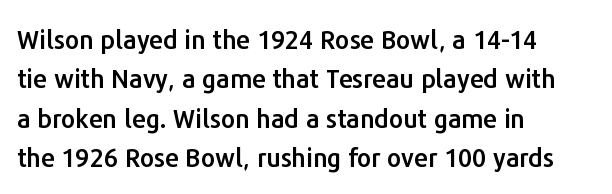
The setting favours the left margin, as ordinary paragraphs usually do. Is there any slant? The stems are plumb. A bare baseline throughout the passage. The letterforms sit shoulder to shoulder at normal distance. These lines sit exactly where default settings would place them.
